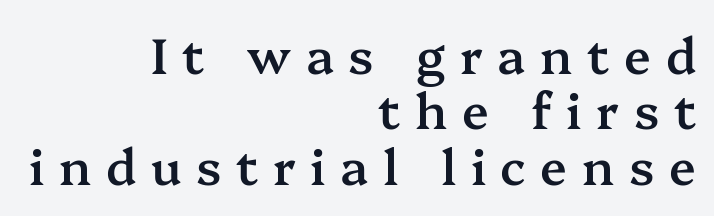
The image shows 49 px semibold serif type, upright; set right-aligned, tight line spacing (1.13x), unusually wide letter spacing (+0.3 em), not underlined; medium stroke contrast and a medium x-height.
